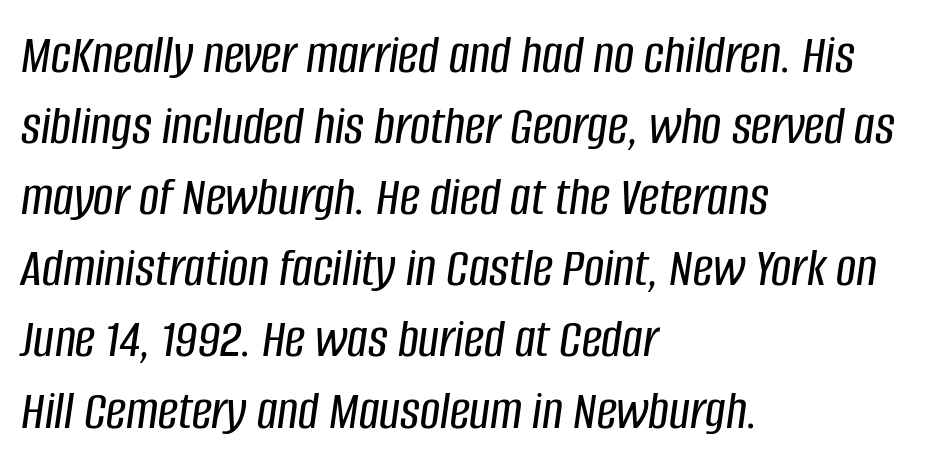
The image shows 56 px condensed type, italic (leaning right); set left-aligned, normal line spacing (1.27x), normal letter spacing, not underlined; low stroke contrast and a large x-height.
